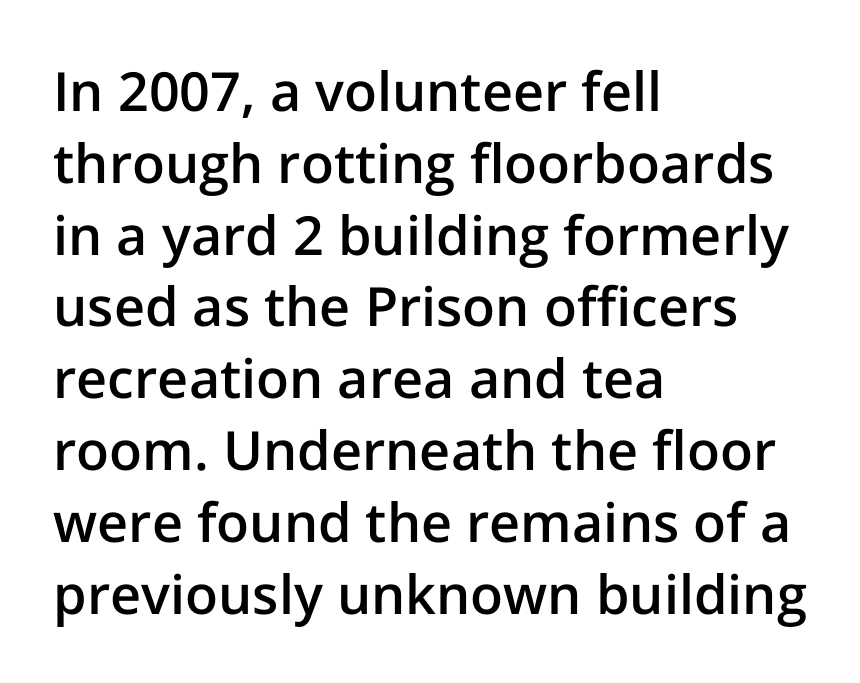
{"serif": "no", "italic": "no", "bold": "semi", "weight": "semibold", "width": "normal", "stroke_contrast": "low", "x_height": "medium", "monospaced": "no", "underline": "no", "align": "left", "line_spacing": "normal", "line_spacing_ratio": 1.33, "letter_spacing": "normal", "letter_spacing_em": 0.0, "glyph_px": 54}
